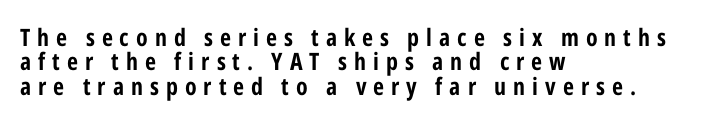
Q: Is the text italic (slanted)? A: No, it is upright.
Q: Is the text underlined? A: No.
Q: How is the paragraph aligned? A: Left-aligned.
Q: Is the spacing between letters normal or unusually wide? A: Unusually wide.
Q: Is the spacing between lines tight, normal or loose? A: Tight.
